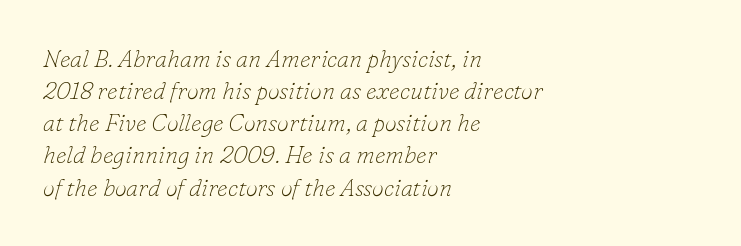
The image shows 24 px text type, italic (leaning right); set left-aligned, normal line spacing (1.34x), normal letter spacing, not underlined.
